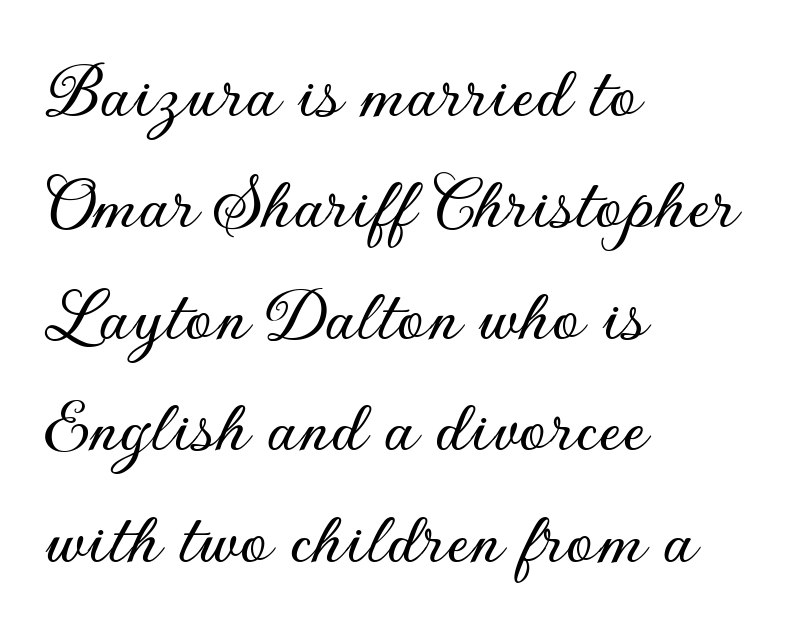
{"serif": "no", "width": "normal", "stroke_contrast": "low", "x_height": "small", "monospaced": "no", "underline": "no", "align": "left", "line_spacing": "normal", "line_spacing_ratio": 1.41, "letter_spacing": "normal", "letter_spacing_em": 0.0, "glyph_px": 79}
